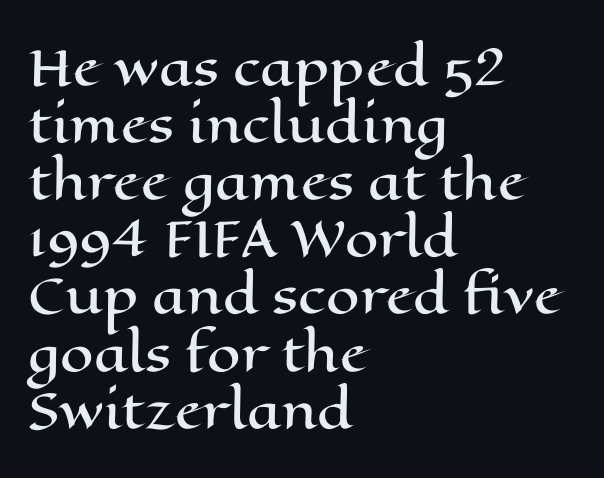
{"italic": "no", "width": "wide", "stroke_contrast": "high", "x_height": "medium", "monospaced": "no", "underline": "no", "align": "left", "line_spacing_ratio": 1.19, "letter_spacing": "normal", "letter_spacing_em": 0.0, "glyph_px": 48}
